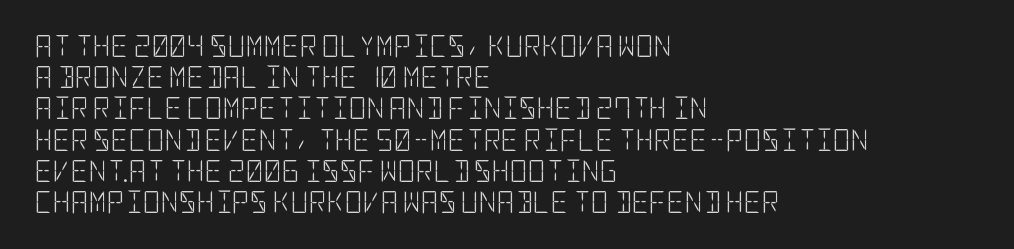
Every row of glyphs begins at an identical x-position on the left. The typesetting does not lean heavy: it is not bold. One glance says typical: line gaps are just what's usual. Underlining? Definitely not there.
